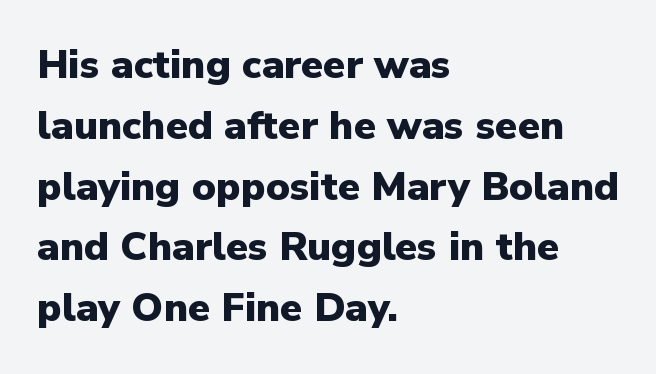
Bare-footed words on every line. A typesetter would mark this as roman, not italic. The typesetter chose a ragged-right arrangement here. Each letter keeps its own natural width here, so spacing adapts to shape. What weight is shown? A full bold with thick strokes. Between one letter and the next there's only the usual sliver of space.
